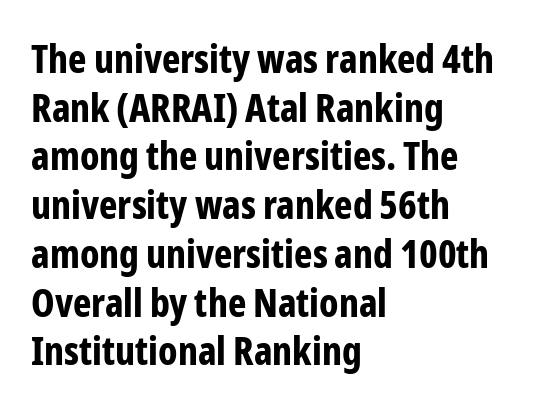
{"serif": "no", "italic": "no", "bold": "yes", "weight": "bold", "width": "condensed", "stroke_contrast": "low", "x_height": "medium", "monospaced": "no", "underline": "no", "align": "left", "line_spacing": "normal", "line_spacing_ratio": 1.25, "letter_spacing": "normal", "letter_spacing_em": 0.0, "glyph_px": 39}
